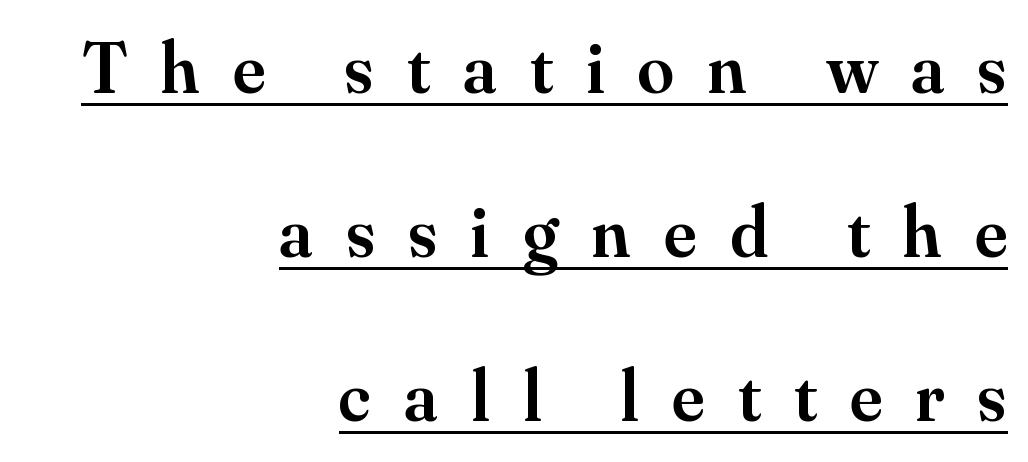
The image shows 73 px semibold serif type, upright; set right-aligned, loose line spacing (2.25x), unusually wide letter spacing (+0.46 em), underlined; medium stroke contrast and a small x-height.
